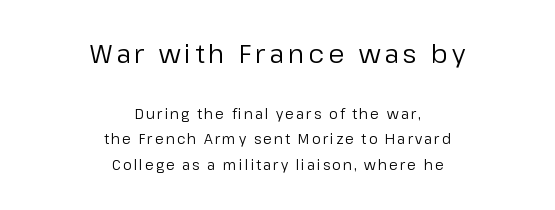
The image shows 26 px text type, upright; set centered, line spacing 1.84x, not underlined; the first (top) block is 1.86x larger.
